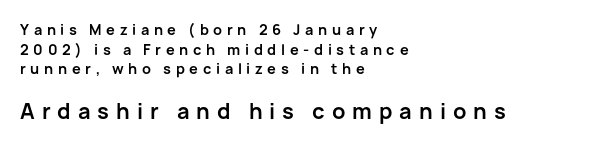
The image shows 21 px bold type, upright; set left-aligned, normal line spacing (1.4x), unusually wide letter spacing (+0.33 em), not underlined; the second (bottom) block is 1.5x larger.
